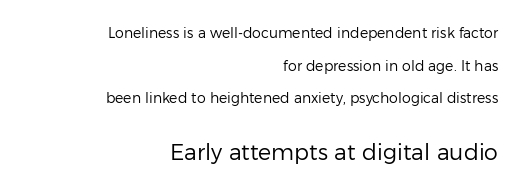
The image shows 22 px text type, upright; set right-aligned, loose line spacing (2.33x), normal letter spacing, not underlined; the second (bottom) block is 1.57x larger.
